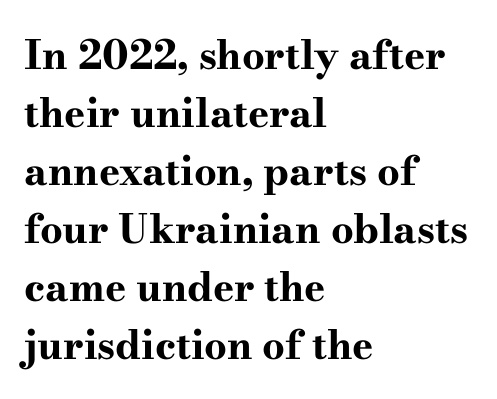
Nobody touched the tracking dial on this one. A typesetter would call this proportional, since set widths differ per character. Old-style or modern, the face here clearly has serifs. Typographic density is high because the face is bold. Compared with a centered layout, this one pins lines to the left instead.
